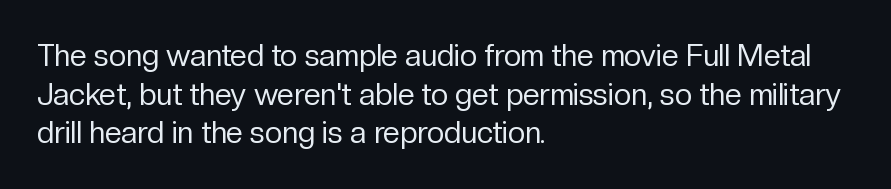
Classification — sans serif. The line texture is even and compact thanks to regular tracking. No italicization has been applied; the sample stays upright. Has an underline been added? It has not.
